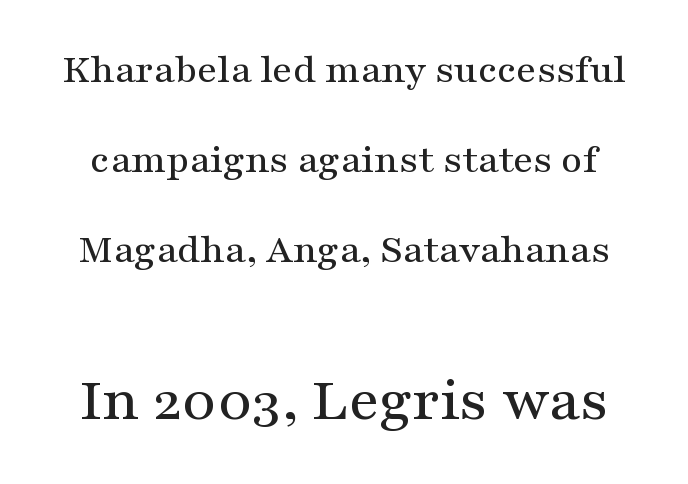
The letterforms sit shoulder to shoulder at normal distance. Regarding leading, the lines here are spaced well apart. A typesetter would label this face a serif. The following chunk of copy outweighs the initial chunk in type size. The strip under each line holds only bare page. Do the letters lean? They stand straight.
